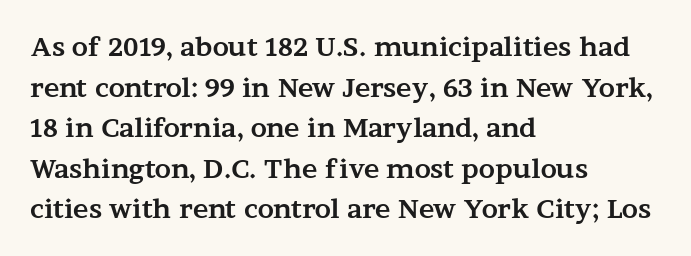
Students, note that the glyphs here touch the page at normal intervals. Lines of text with bare space underneath. Short and long lines alike share a common starting point at left. The font's upright variant was chosen for this text.
